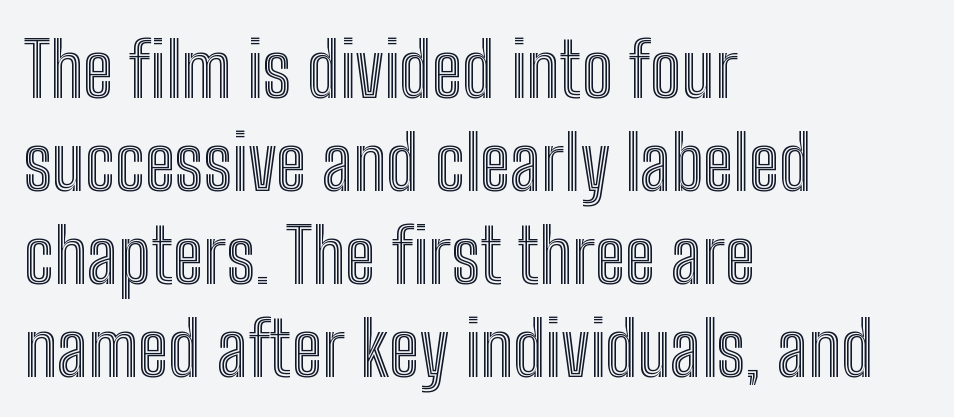
The image shows 75 px condensed type, upright; set left-aligned, line spacing 1.24x, normal letter spacing, not underlined; a medium x-height.
